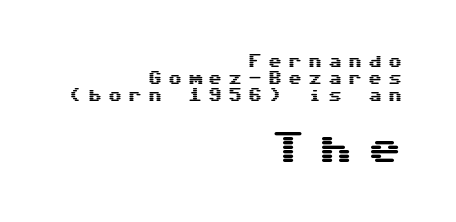
{"serif": "no", "italic": "no", "width": "wide", "stroke_contrast": "medium", "x_height": "medium", "monospaced": "yes", "underline": "no", "align": "right", "line_spacing_ratio": 1.22, "letter_spacing": "wide", "letter_spacing_em": 0.43, "larger_block": "second", "size_ratio": 2.43, "glyph_px": 34}
